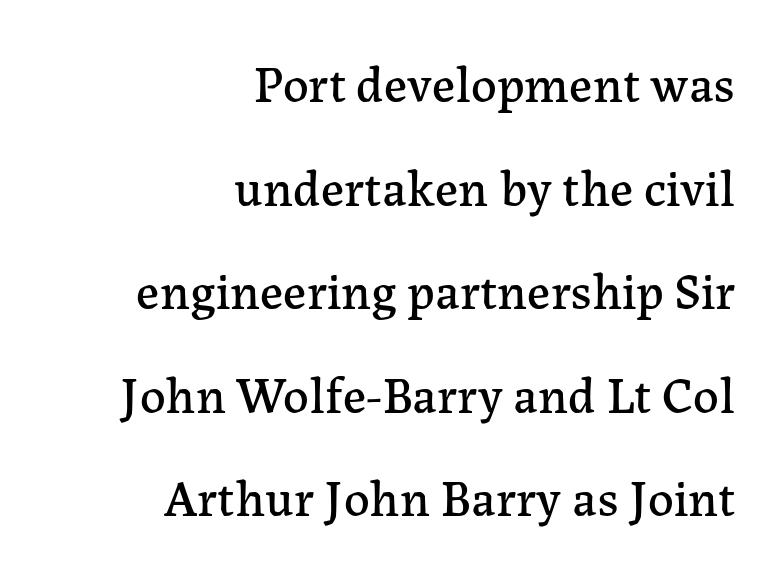
Q: Is the text italic (slanted)? A: No, it is upright.
Q: Is the typeface a serif or a sans-serif typeface? A: Serif.
Q: Is the text underlined? A: No.
Q: How is the paragraph aligned? A: Right-aligned.
Q: Is the spacing between letters normal or unusually wide? A: Normal.
Q: Is the spacing between lines tight, normal or loose? A: Loose.
Q: Width (condensed, normal, or wide)? A: Normal.
Q: Stroke contrast? A: Low.
Q: x-height? A: Medium.
Q: Monospaced? A: No.
